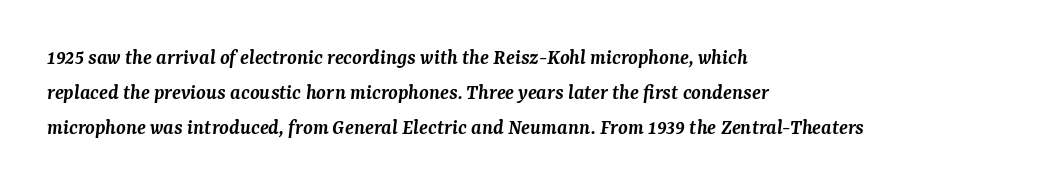
Teacher's note: observe the even left margin — that is flush-left alignment. Notice the strokes are somewhat thickened but not fully heavy: this is a semibold. It's the slanting kind of type. You could call the tracking neutral — neither tight nor loose. Line spacing here is normal.
